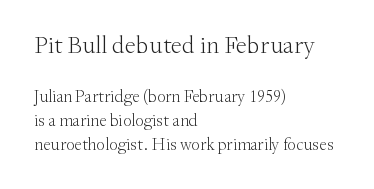
The image shows 25 px text type, upright; set left-aligned, normal line spacing (1.4x), normal letter spacing, not underlined; the first (top) block is 1.47x larger.
